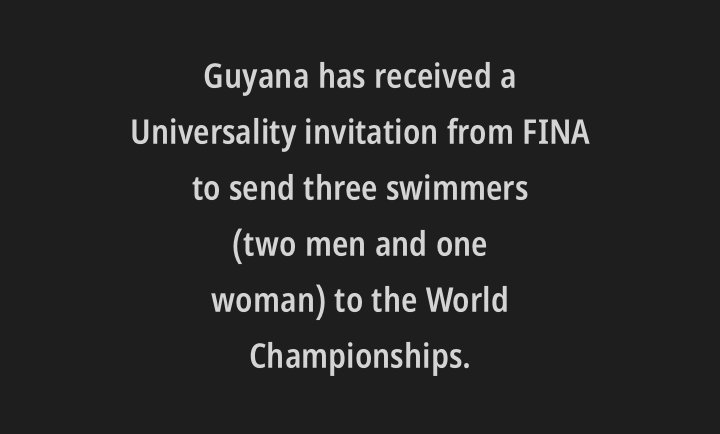
{"serif": "no", "italic": "no", "bold": "semi", "weight": "semibold", "width": "condensed", "stroke_contrast": "low", "x_height": "large", "monospaced": "no", "underline": "no", "align": "center", "line_spacing": "normal", "line_spacing_ratio": 1.65, "letter_spacing": "normal", "letter_spacing_em": 0.0, "glyph_px": 34}
